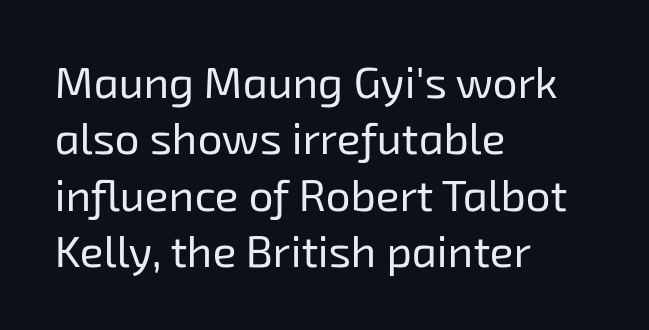
{"serif": "no", "bold": "no", "weight": "regular", "width": "normal", "stroke_contrast": "low", "x_height": "medium", "monospaced": "no", "underline": "no", "align": "left", "line_spacing": "normal", "line_spacing_ratio": 1.28, "letter_spacing": "normal", "letter_spacing_em": 0.0, "glyph_px": 44}
